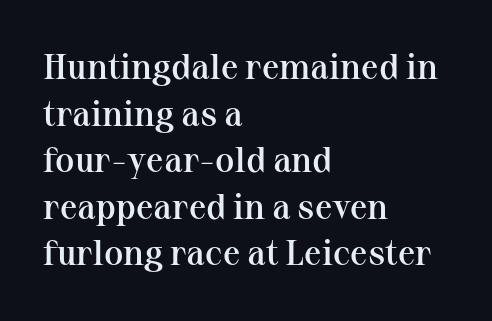
{"serif": "yes", "italic": "no", "bold": "semi", "weight": "semibold", "width": "normal", "stroke_contrast": "medium", "x_height": "medium", "monospaced": "no", "underline": "no", "align": "left", "line_spacing": "normal", "line_spacing_ratio": 1.33, "letter_spacing": "normal", "letter_spacing_em": 0.0, "glyph_px": 35}
